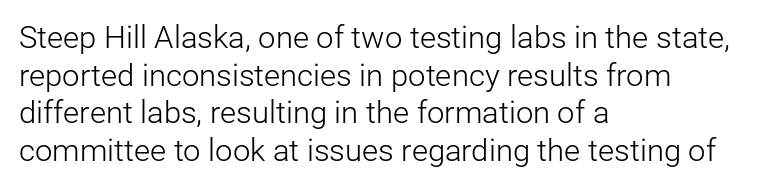
The image shows 31 px light sans-serif type, upright; set left-aligned, line spacing 1.21x, normal letter spacing, not underlined; low stroke contrast and a medium x-height.
